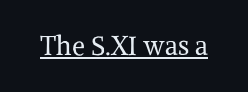
{"italic": "no", "bold": "no", "underline": "yes", "letter_spacing": "normal", "letter_spacing_em": 0.0, "glyph_px": 26}
